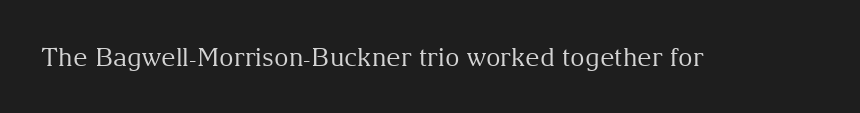
Q: Is the text bold? A: No.
Q: Is the text italic (slanted)? A: No, it is upright.
Q: Is the text underlined? A: No.
Q: Is the spacing between letters normal or unusually wide? A: Normal.
